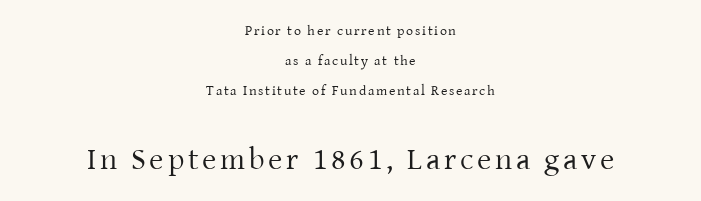
Nope, not italic — everything's standing straight. Which of the two is more prominent by size? The second, at the bottom. Just letters on the line, the space beneath them empty. The cut favours lightness, reaching ordinary text weight at its darkest. Proportional: the letters do not fall into vertical columns.
